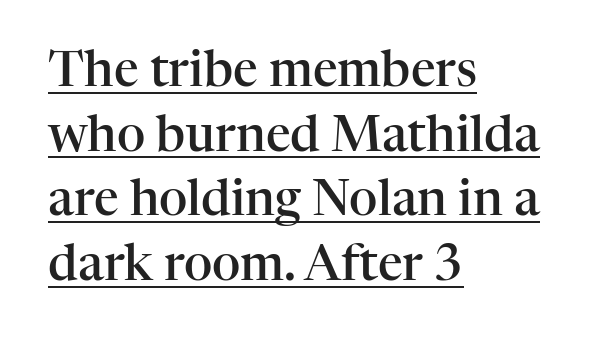
Q: Is the text bold? A: Semi-bold.
Q: Is the text italic (slanted)? A: No, it is upright.
Q: Is the typeface a serif or a sans-serif typeface? A: Serif.
Q: Is the text underlined? A: Yes.
Q: How is the paragraph aligned? A: Left-aligned.
Q: Is the spacing between letters normal or unusually wide? A: Normal.
Q: Is the spacing between lines tight, normal or loose? A: Normal.
Q: Width (condensed, normal, or wide)? A: Normal.
Q: Stroke contrast? A: High.
Q: x-height? A: Medium.
Q: Monospaced? A: No.
